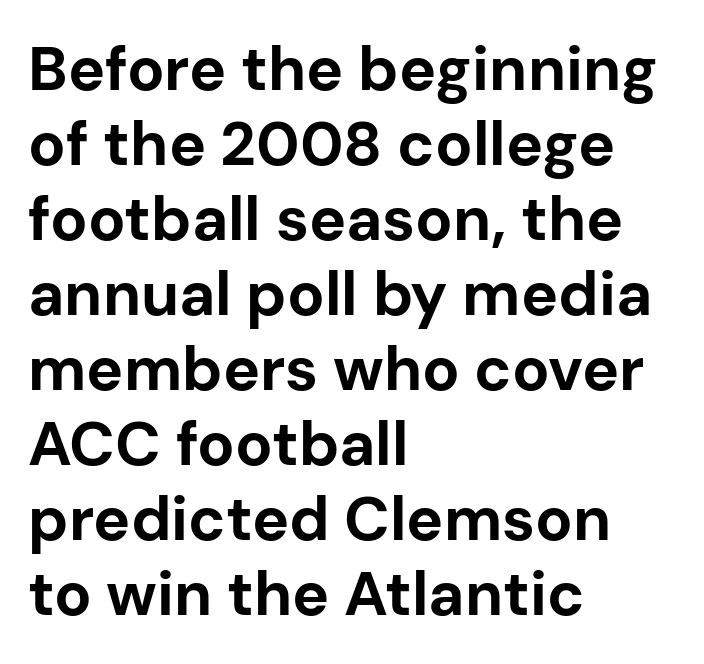
As a designer I'd log this as weight 700, bold. Underlining? Definitely not there. The type is set solid horizontally, with unmodified tracking. The typesetter chose a ragged-right arrangement here. Note the varied advance widths — an 'i' is clearly narrower than an 'm'. A typesetter would label this face a sans.
